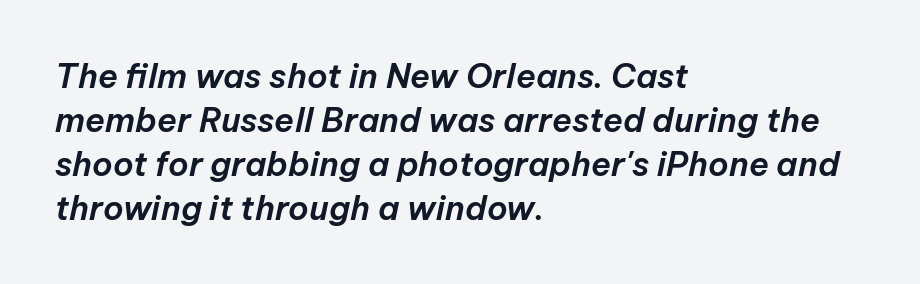
The foot of each line stays bare and open. A typesetter would call this proportional, since set widths differ per character. Between one letter and the next there's only the usual sliver of space. These lines are set flush left with a ragged right edge. These lines sit exactly where default settings would place them.
